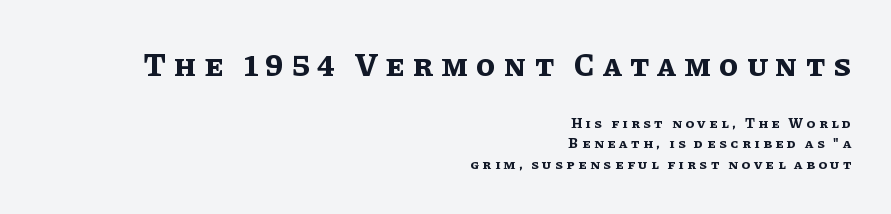
{"italic": "no", "bold": "yes", "weight": "bold", "width": "normal", "stroke_contrast": "low", "x_height": "large", "monospaced": "no", "underline": "no", "align": "right", "line_spacing": "normal", "line_spacing_ratio": 1.45, "letter_spacing": "wide", "letter_spacing_em": 0.25, "larger_block": "first", "size_ratio": 2.29, "glyph_px": 32}
